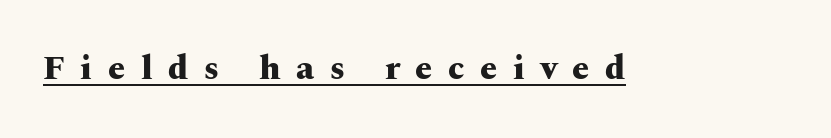
{"serif": "yes", "italic": "no", "bold": "yes", "weight": "heavy", "width": "wide", "stroke_contrast": "medium", "x_height": "medium", "monospaced": "no", "underline": "yes", "letter_spacing": "wide", "letter_spacing_em": 0.46, "glyph_px": 34}
